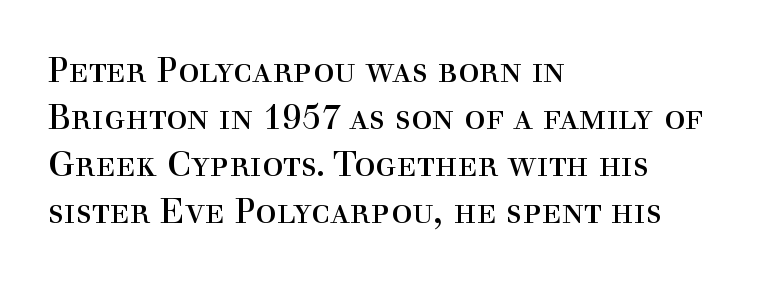
How are the letters spaced? Ordinarily, with no added tracking. Visually the block forms a straight wall on the left and a jagged coastline on the right. A roman cut, with each character standing at attention. Interline gaps are of average width in this sample.
